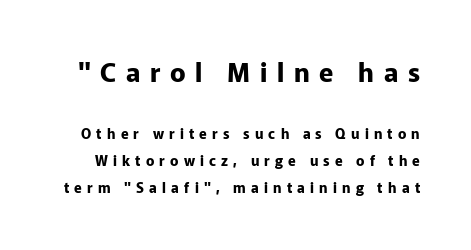
The image shows 26 px bold type, upright; set loose line spacing (1.93x), unusually wide letter spacing (+0.37 em), not underlined; the first (top) block is 1.86x larger.
